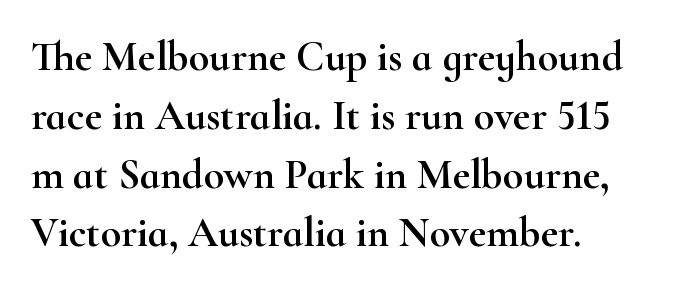
The image shows 42 px wide serif type, upright; set left-aligned, normal line spacing (1.4x), normal letter spacing, not underlined; high stroke contrast and a small x-height.
